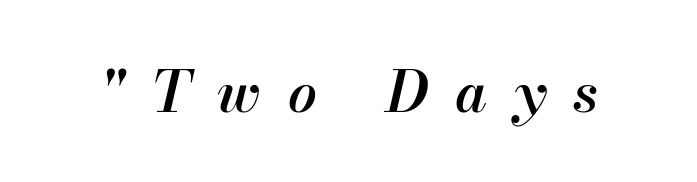
{"italic": "yes", "lean": "right", "slant_degrees": 13, "bold": "semi", "weight": "semibold", "width": "normal", "stroke_contrast": "medium", "x_height": "small", "monospaced": "no", "underline": "no", "letter_spacing": "wide", "letter_spacing_em": 0.48, "glyph_px": 57}
